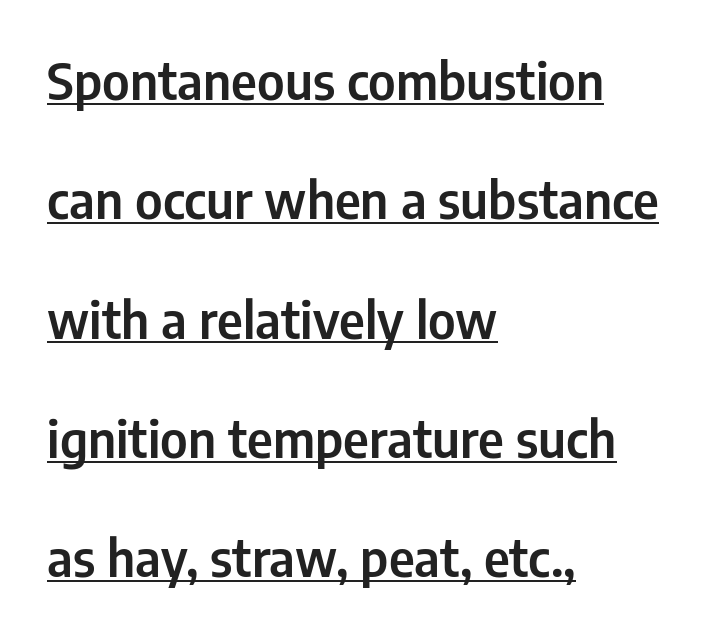
The image shows 51 px condensed sans-serif type, upright; set left-aligned, loose line spacing (2.34x), normal letter spacing, underlined; low stroke contrast and a medium x-height.
